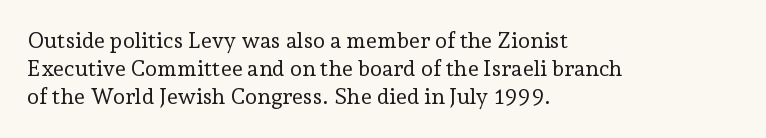
{"italic": "no", "bold": "no", "underline": "no", "align": "left", "line_spacing": "normal", "line_spacing_ratio": 1.28, "letter_spacing": "normal", "letter_spacing_em": 0.0, "glyph_px": 22}
